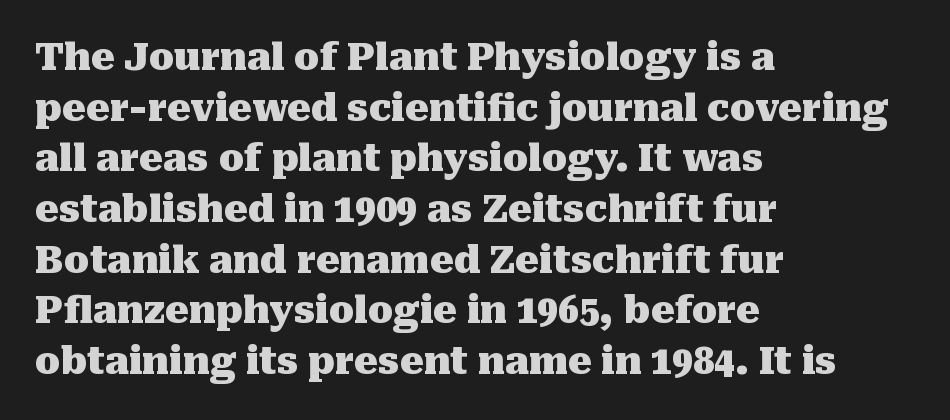
One-word summary of the alignment: left. The letters stand upright; this is a roman face. Glance below the letters and you will spot only blank space. Standard letterfit; no display-style spreading of the glyphs. As a designer I'd log this as weight 700, bold. Vertical spacing — default.
